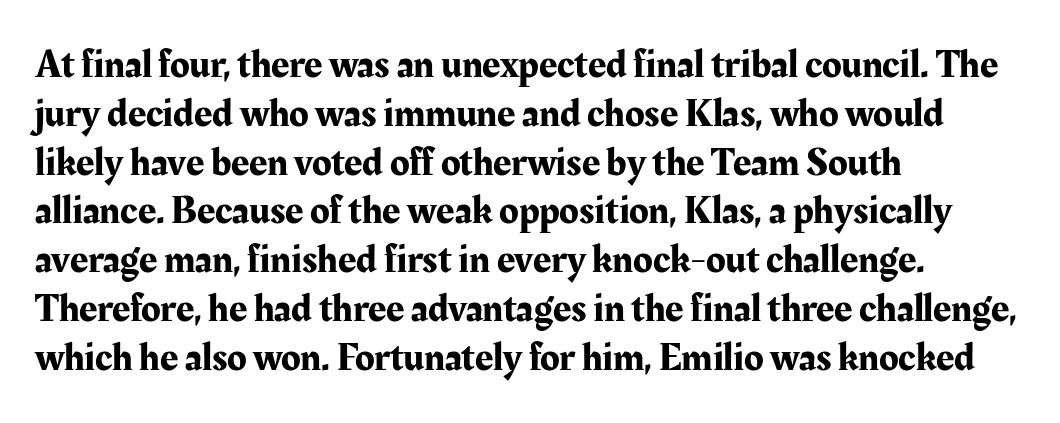
Where is the straight margin? On the left. The zone under the glyphs is completely vacant. Nothing unusual about the tracking: characters are spaced as the font intends. These lines are rendered in a variable-pitch font.
